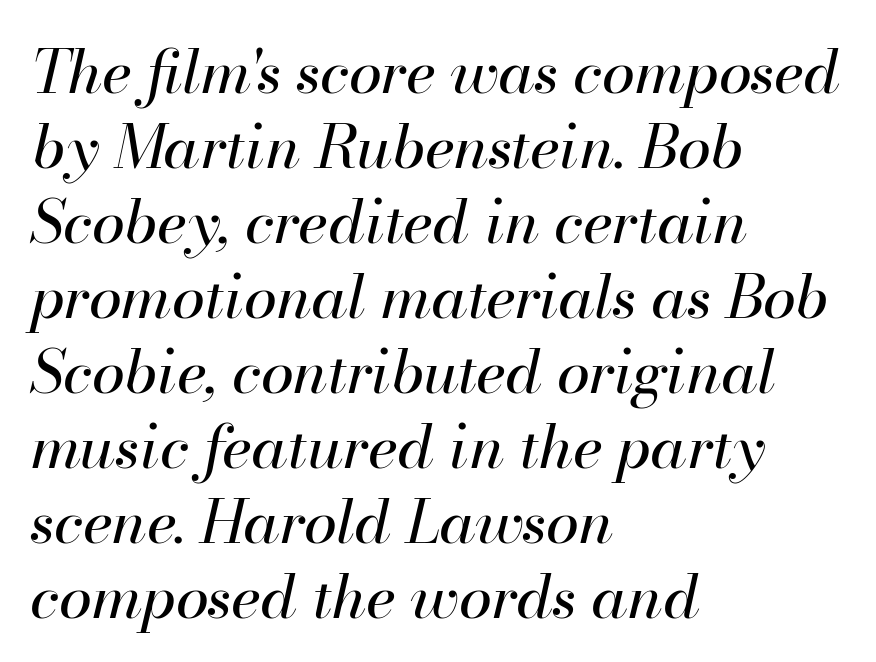
Horizontal bands of white between lines are of average thickness. This rendering features lettering with no underline. The tracking reads as untouched default to a designer's eye. The rendering uses natural spacing where letterforms have individual widths. No letter is thick-stroked: the sample isn't bold. A student would call this left alignment; a typographer would say flush left, rag right.
